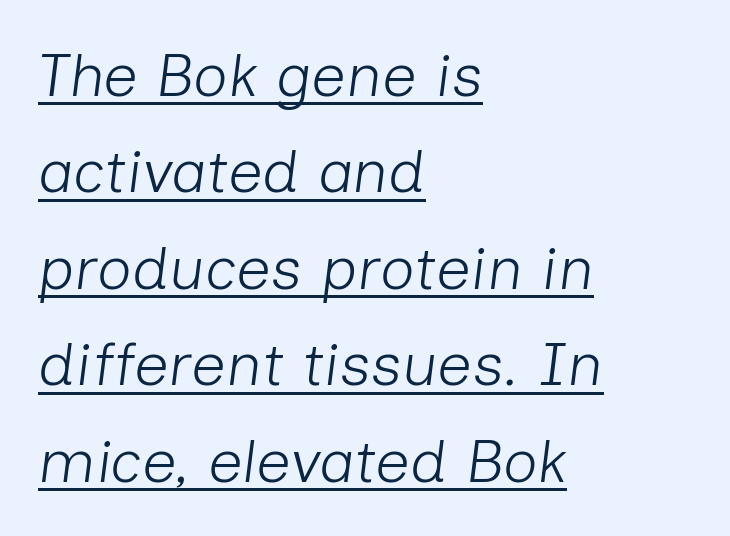
{"italic": "yes", "lean": "right", "slant_degrees": 7, "bold": "no", "weight": "light", "width": "normal", "stroke_contrast": "low", "x_height": "medium", "monospaced": "no", "underline": "yes", "align": "left", "line_spacing": "normal", "line_spacing_ratio": 1.58, "letter_spacing": "normal", "letter_spacing_em": 0.0, "glyph_px": 61}
